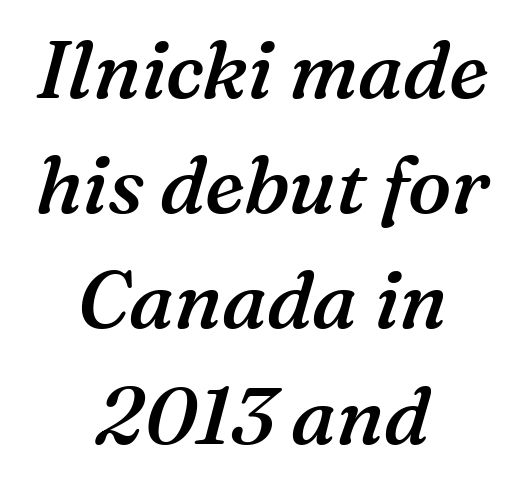
The text carries the slant typical of an italic or oblique font. The face used here is rendered with its standard letterfit. Is there much room between lines? A standard amount, neither cramped nor airy. Casual observation: everything's sitting right in the middle. Each row of text sits above clean, open space.
